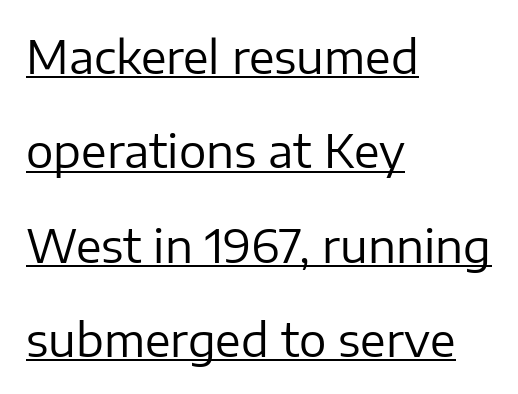
{"serif": "no", "italic": "no", "bold": "no", "weight": "regular", "width": "normal", "stroke_contrast": "low", "x_height": "medium", "monospaced": "no", "underline": "yes", "align": "left", "line_spacing": "loose", "line_spacing_ratio": 2.05, "letter_spacing": "normal", "letter_spacing_em": 0.0, "glyph_px": 46}
